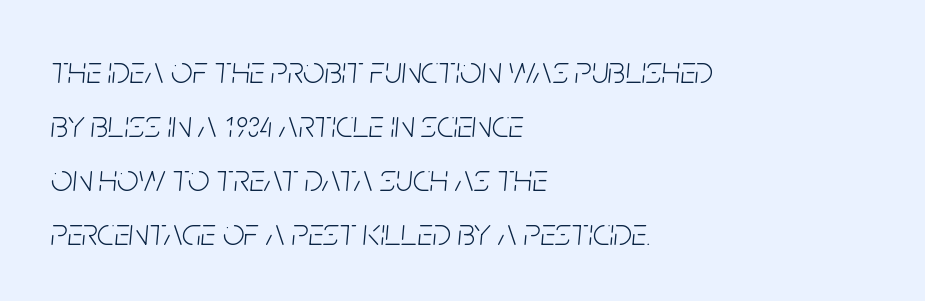
The letters look calm and open, with moderate or lighter stems. Honestly, the letter spacing is just normal — you wouldn't notice it. You could not count columns in this text — the font is proportionally spaced. Rendered with sloped, italic letterforms. The passage shown is not underscored anywhere. In CSS terms this would be text-align: left.
